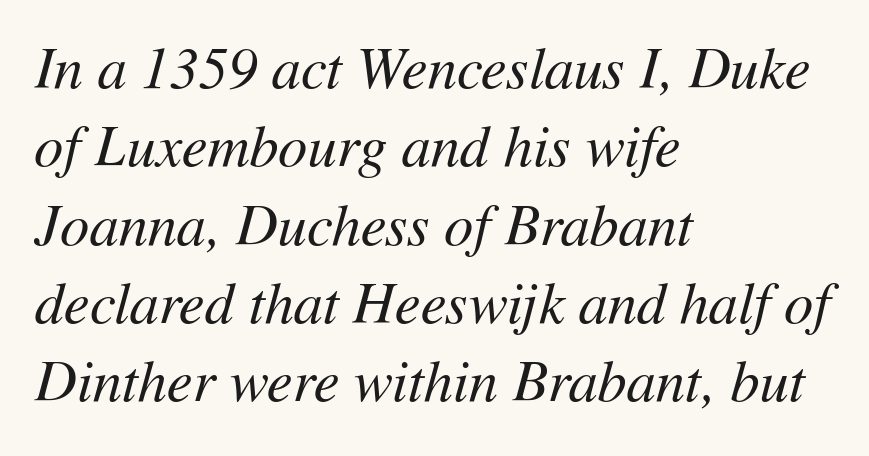
The image shows 58 px regular-weight type, italic (leaning right); set left-aligned, normal line spacing (1.35x), normal letter spacing, not underlined; medium stroke contrast and a medium x-height.
